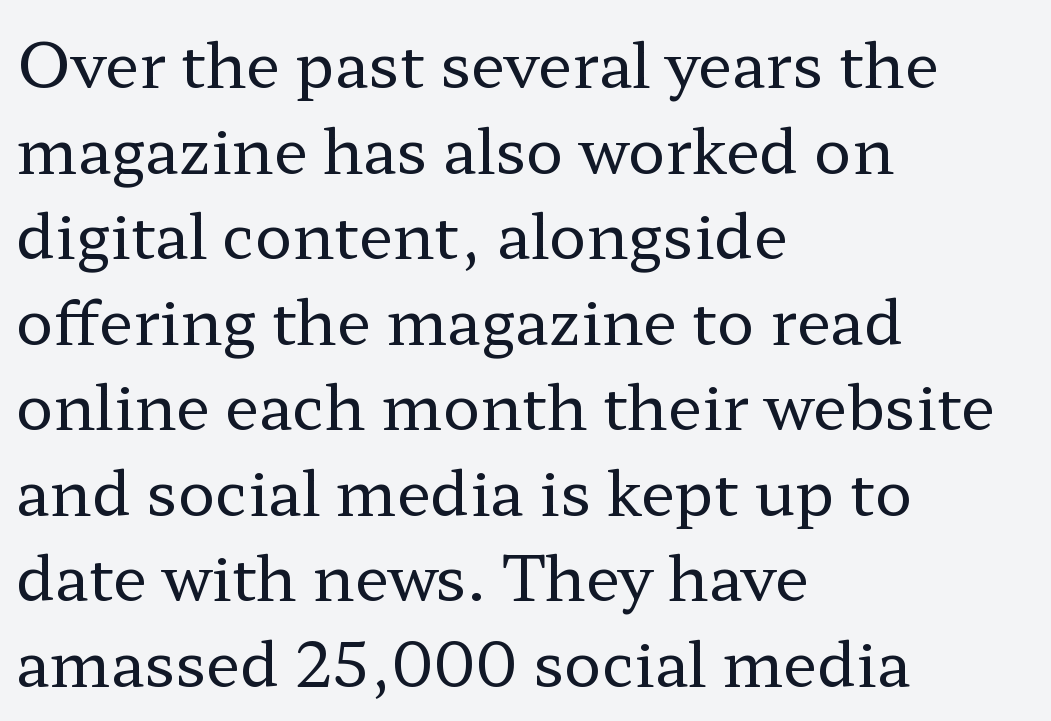
Q: Is the text bold? A: No.
Q: Is the text italic (slanted)? A: No, it is upright.
Q: Is the typeface a serif or a sans-serif typeface? A: Serif.
Q: Is the text underlined? A: No.
Q: How is the paragraph aligned? A: Left-aligned.
Q: Is the spacing between letters normal or unusually wide? A: Normal.
Q: Is the spacing between lines tight, normal or loose? A: Normal.
Q: Width (condensed, normal, or wide)? A: Wide.
Q: Stroke contrast? A: Low.
Q: x-height? A: Medium.
Q: Monospaced? A: No.
